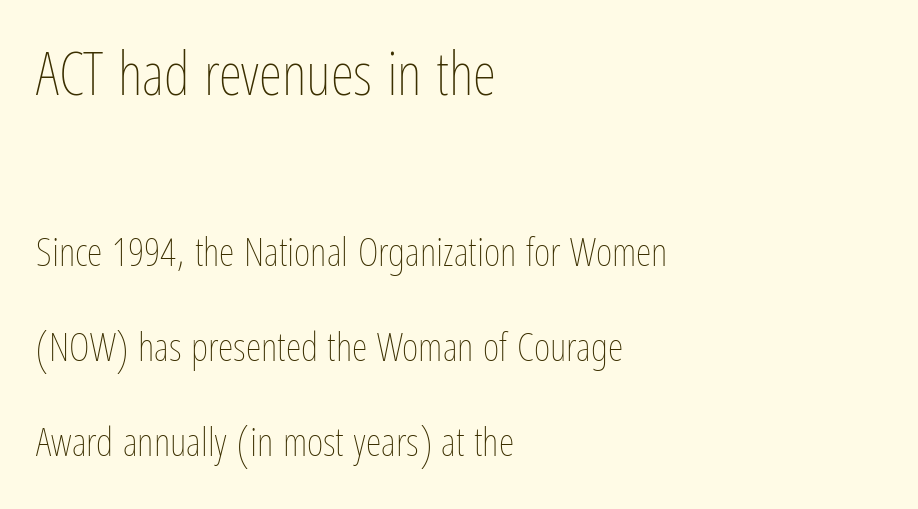
{"italic": "no", "bold": "no", "weight": "thin", "width": "condensed", "stroke_contrast": "low", "x_height": "medium", "monospaced": "no", "underline": "no", "align": "left", "line_spacing": "loose", "line_spacing_ratio": 2.38, "letter_spacing": "normal", "letter_spacing_em": 0.0, "larger_block": "first", "size_ratio": 1.5, "glyph_px": 60}
